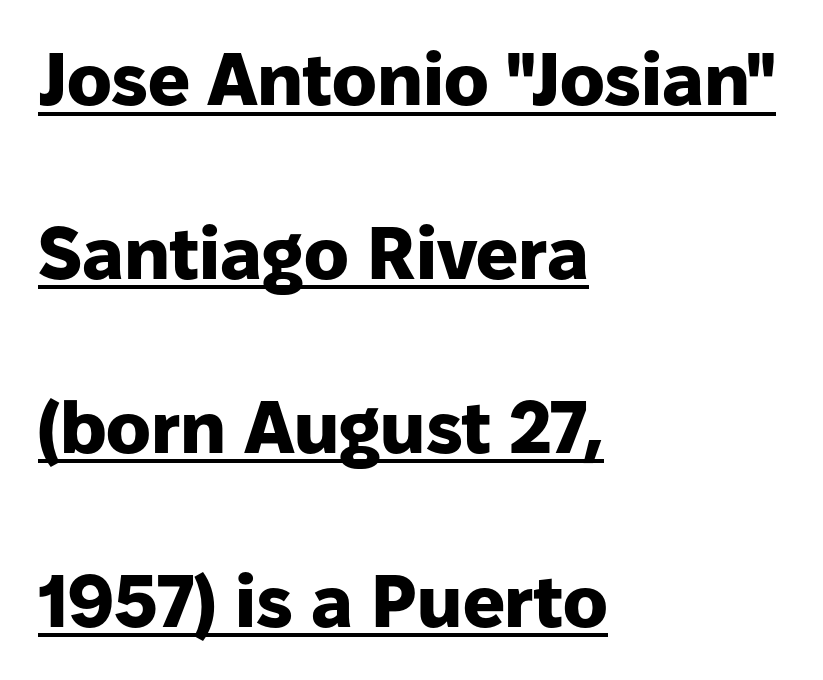
The letters stand straight up with perfectly vertical stems. Reading down the column, the eye jumps a long way to each next line. The letters carry no serifs — their stems end cleanly without finishing strokes. Is this a fixed-width face? No — the glyphs have proportional, varying widths.
